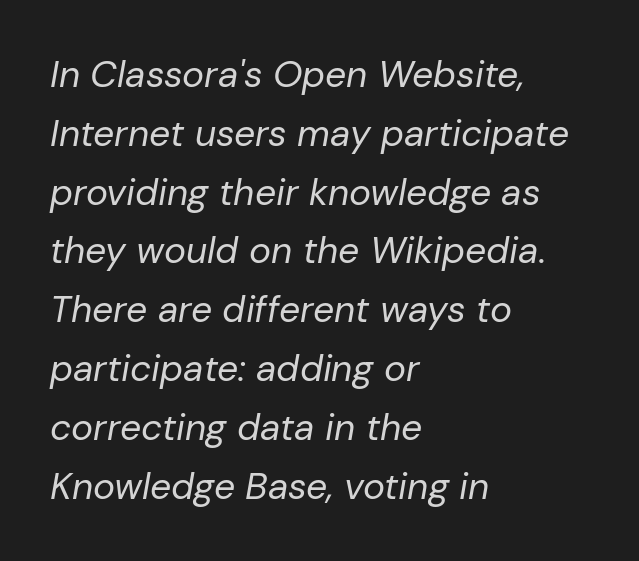
Q: Is the text bold? A: No.
Q: Is the text italic (slanted)? A: Yes, it leans right by about 10 degrees.
Q: Is the text underlined? A: No.
Q: How is the paragraph aligned? A: Left-aligned.
Q: Is the spacing between letters normal or unusually wide? A: Normal.
Q: Is the spacing between lines tight, normal or loose? A: Normal.
Q: Width (condensed, normal, or wide)? A: Normal.
Q: Stroke contrast? A: Low.
Q: x-height? A: Medium.
Q: Monospaced? A: No.
